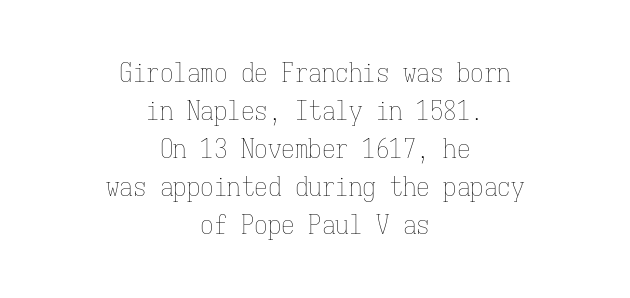
Q: Is the text bold? A: No.
Q: Is the text italic (slanted)? A: No, it is upright.
Q: Is the text underlined? A: No.
Q: How is the paragraph aligned? A: Centered.
Q: Is the spacing between letters normal or unusually wide? A: Normal.
Q: Is the spacing between lines tight, normal or loose? A: Normal.
